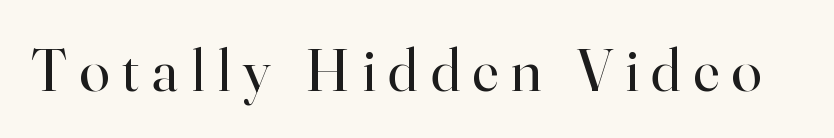
Substantial extra tracking has been applied to these lines. Posture: vertical. Little horizontal feet cap the strokes, marking this as serif type. No chunkiness to these letters — they're not bold.
